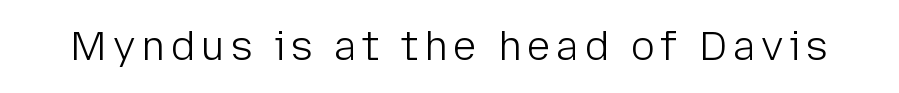
The image shows 40 px light sans-serif type, upright; set not underlined; low stroke contrast and a medium x-height.
